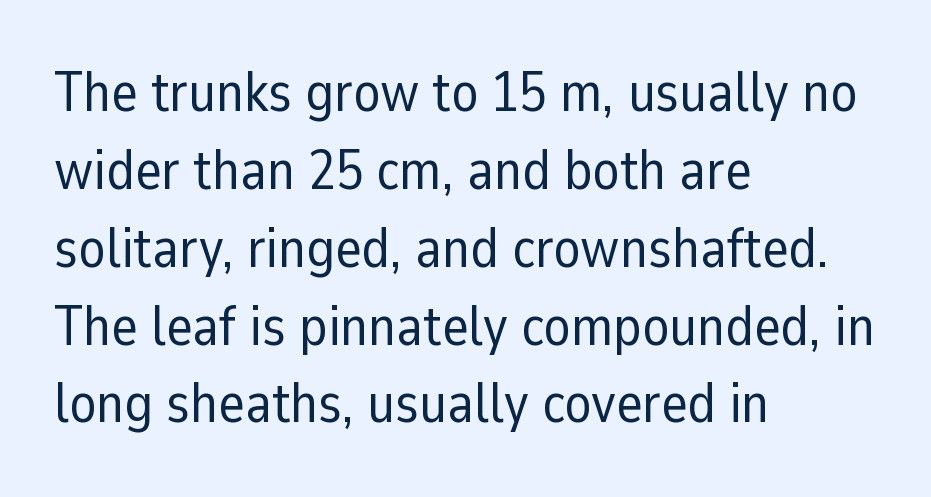
{"serif": "no", "italic": "no", "bold": "no", "weight": "regular", "width": "normal", "stroke_contrast": "low", "x_height": "medium", "monospaced": "no", "underline": "no", "align": "left", "line_spacing": "normal", "line_spacing_ratio": 1.39, "letter_spacing": "normal", "letter_spacing_em": 0.0, "glyph_px": 56}
